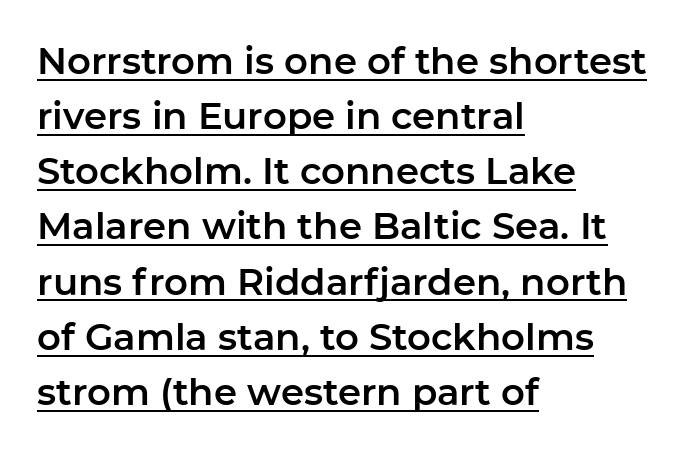
{"serif": "no", "italic": "no", "width": "normal", "stroke_contrast": "low", "x_height": "medium", "monospaced": "no", "underline": "yes", "align": "left", "line_spacing": "normal", "line_spacing_ratio": 1.49, "letter_spacing": "normal", "letter_spacing_em": 0.0, "glyph_px": 37}
